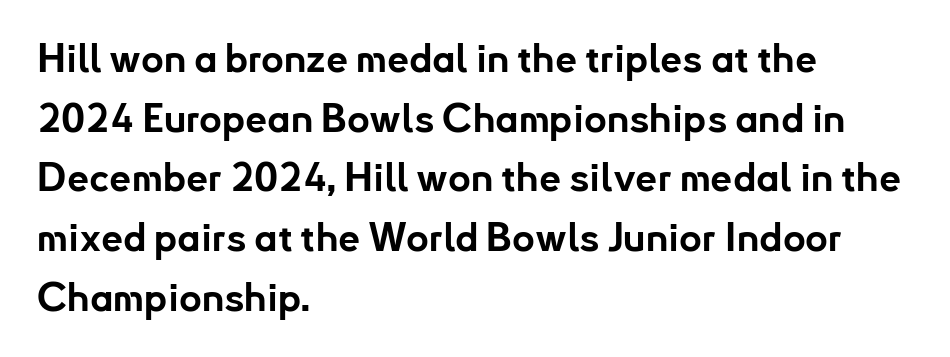
{"serif": "no", "italic": "no", "bold": "yes", "weight": "bold", "width": "normal", "stroke_contrast": "low", "x_height": "small", "monospaced": "no", "underline": "no", "align": "left", "line_spacing": "normal", "line_spacing_ratio": 1.53, "letter_spacing": "normal", "letter_spacing_em": 0.0, "glyph_px": 39}
